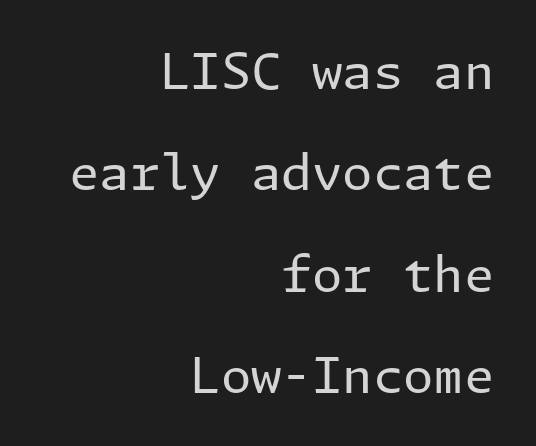
{"serif": "no", "italic": "no", "bold": "no", "weight": "regular", "width": "normal", "stroke_contrast": "low", "x_height": "medium", "underline": "no", "align": "right", "line_spacing": "loose", "line_spacing_ratio": 2.07, "letter_spacing": "normal", "letter_spacing_em": 0.0, "glyph_px": 49}
